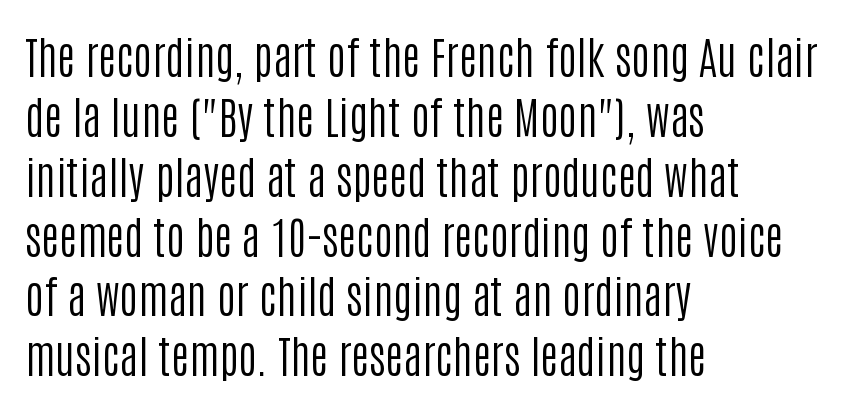
{"serif": "no", "italic": "no", "bold": "no", "weight": "regular", "width": "condensed", "stroke_contrast": "low", "x_height": "large", "monospaced": "no", "underline": "no", "align": "left", "line_spacing": "normal", "line_spacing_ratio": 1.33, "letter_spacing": "normal", "letter_spacing_em": 0.0, "glyph_px": 45}
